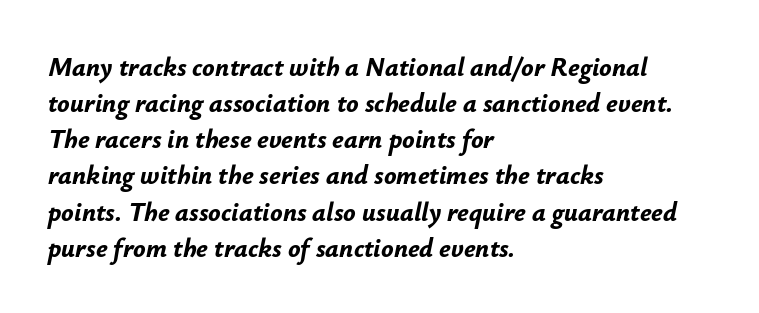
Q: Is the text bold? A: Yes.
Q: Is the text italic (slanted)? A: Yes, it leans right by about 12 degrees.
Q: Is the text underlined? A: No.
Q: How is the paragraph aligned? A: Left-aligned.
Q: Is the spacing between letters normal or unusually wide? A: Normal.
Q: Is the spacing between lines tight, normal or loose? A: Normal.
